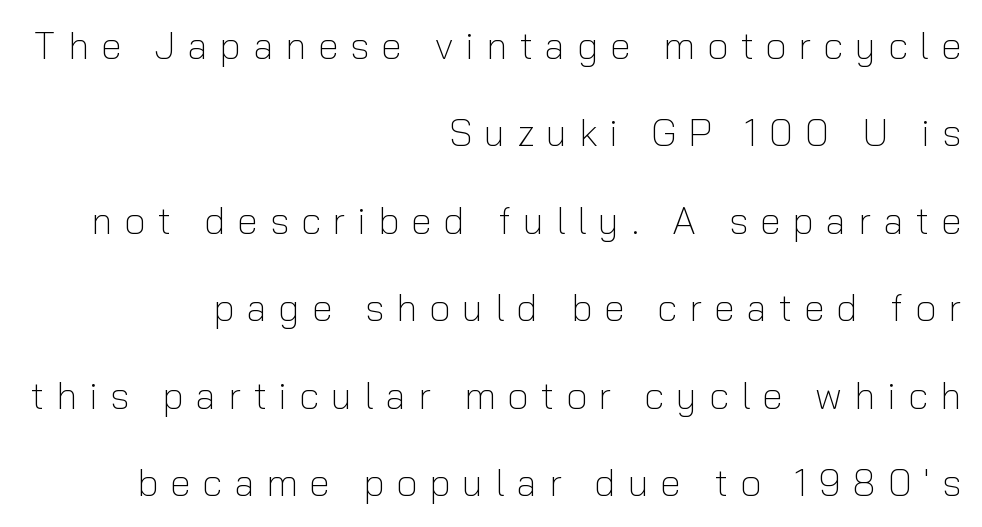
The image shows 38 px light sans-serif type, upright; set right-aligned, loose line spacing (2.3x), unusually wide letter spacing (+0.31 em), not underlined; low stroke contrast and a medium x-height.
